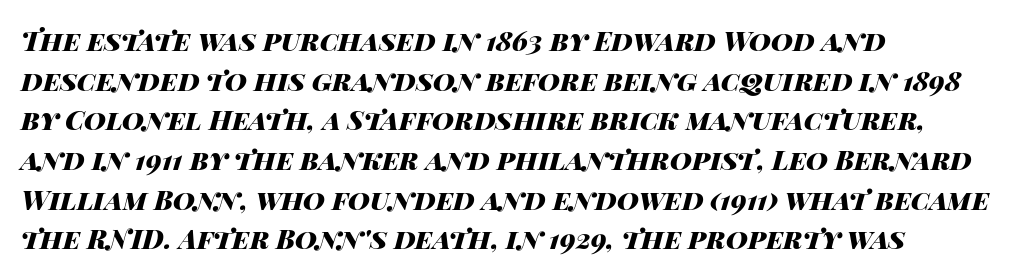
The type is set solid horizontally, with unmodified tracking. Compared with typical paragraphs, the rows here are spaced about the same. The glyphs are unaccompanied by any horizontal stroke below them. The axis of the letterforms is tilted away from vertical. What weight is shown? A full bold with thick strokes.
